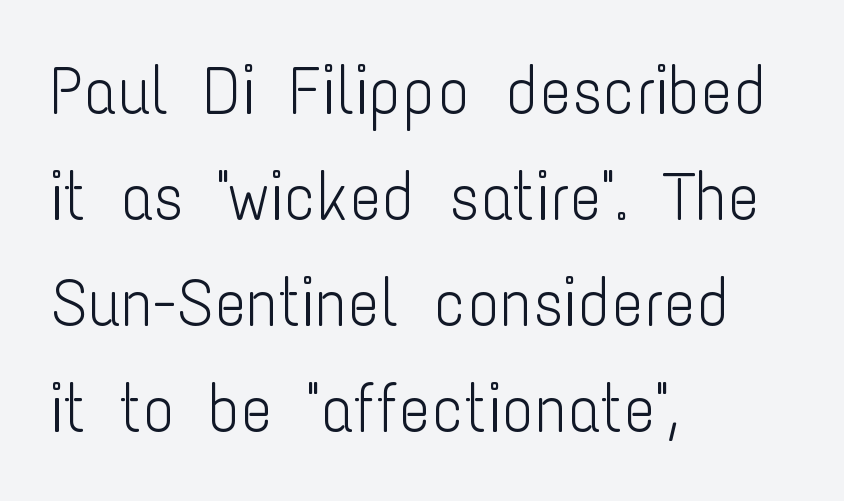
The image shows 67 px light, condensed sans-serif type, upright; set left-aligned, normal line spacing (1.58x), normal letter spacing, not underlined; low stroke contrast and a medium x-height.
